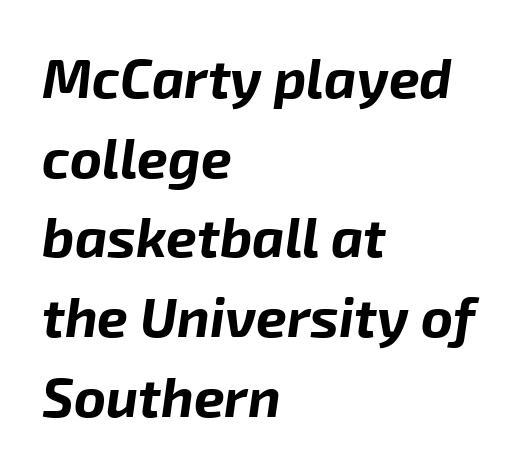
The image shows 55 px bold type, italic (leaning right); set left-aligned, normal line spacing (1.45x), normal letter spacing, not underlined; low stroke contrast and a medium x-height.
